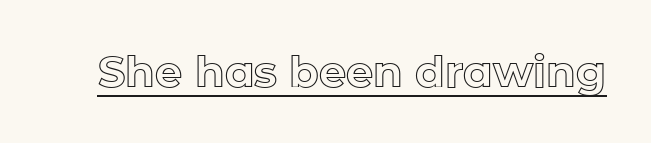
{"italic": "no", "width": "normal", "x_height": "medium", "monospaced": "no", "underline": "yes", "letter_spacing": "normal", "letter_spacing_em": 0.0, "glyph_px": 43}
